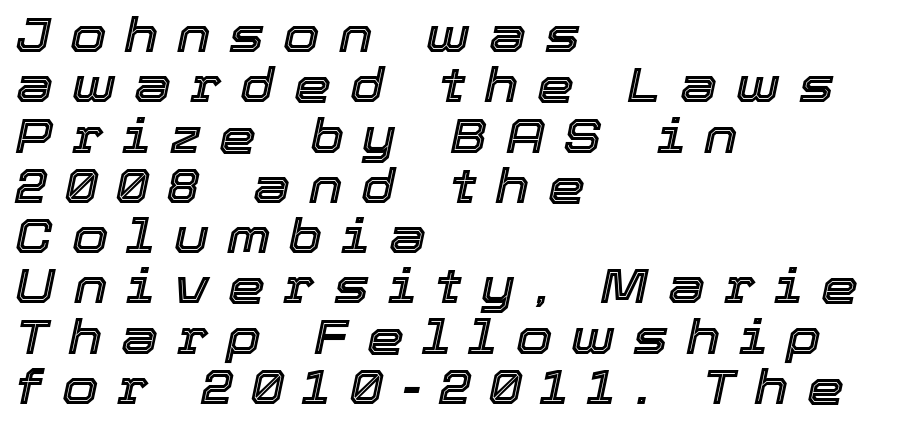
Is this a fixed-width face? No — the glyphs have proportional, varying widths. Leading: reduced. Descenders hang freely into open space. Visually the block forms a straight wall on the left and a jagged coastline on the right.
